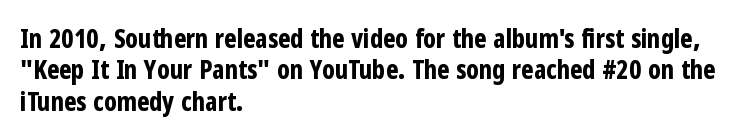
{"italic": "no", "bold": "yes", "underline": "no", "align": "left", "line_spacing_ratio": 1.21, "letter_spacing": "normal", "letter_spacing_em": 0.0, "glyph_px": 26}
